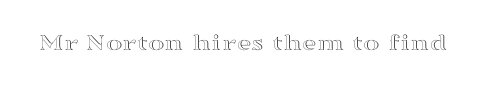
The image shows 25 px text type, upright; set normal letter spacing, not underlined.
